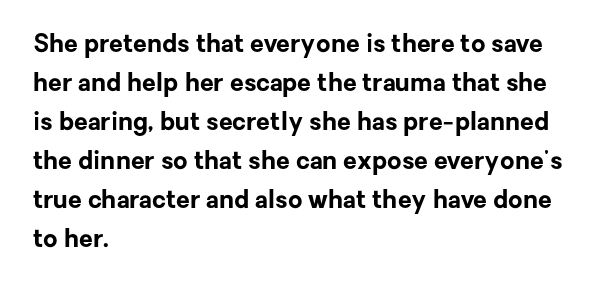
Vertical strokes here are truly vertical. In terms of letterspacing, this is plain default setting. This block has exactly the height ordinary leading produces. Pretty heavy lettering here — definitely bold.
